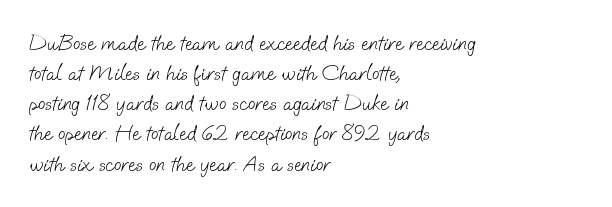
The characters are drawn with everyday or finer stroke widths. A typesetter would call this leading conventional body-copy spacing. Tracking value appears to be zero — textbook default spacing. The paragraph has a hard left edge and a soft right edge.
